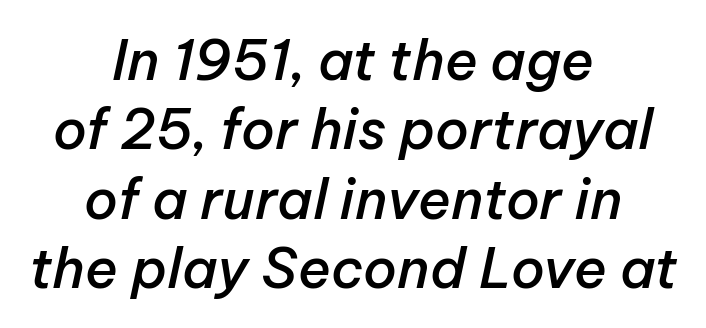
On the weight axis this lands at semibold, roughly 600. Nobody drew a line under any word here. Both edges are ragged and mirror each other, which tells us the setting is centered. You could not count columns in this text — the font is proportionally spaced. Yep, that's italic — everything's leaning.
